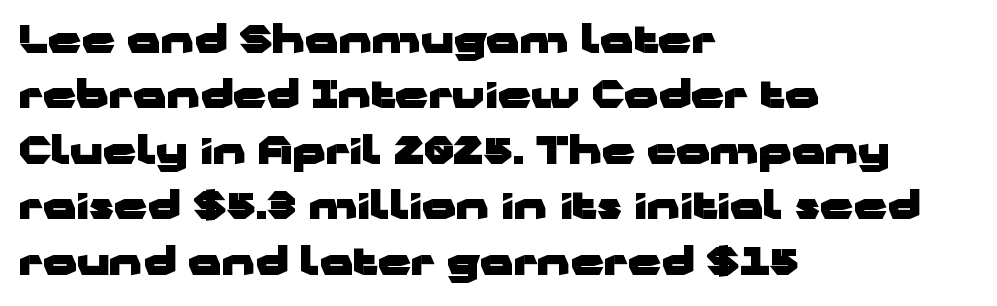
Q: Is the text bold? A: Yes.
Q: Is the text italic (slanted)? A: No, it is upright.
Q: Is the typeface a serif or a sans-serif typeface? A: Sans-serif.
Q: Is the text underlined? A: No.
Q: How is the paragraph aligned? A: Left-aligned.
Q: Is the spacing between letters normal or unusually wide? A: Normal.
Q: Is the spacing between lines tight, normal or loose? A: Normal.
Q: Width (condensed, normal, or wide)? A: Wide.
Q: Stroke contrast? A: Low.
Q: x-height? A: Medium.
Q: Monospaced? A: No.
